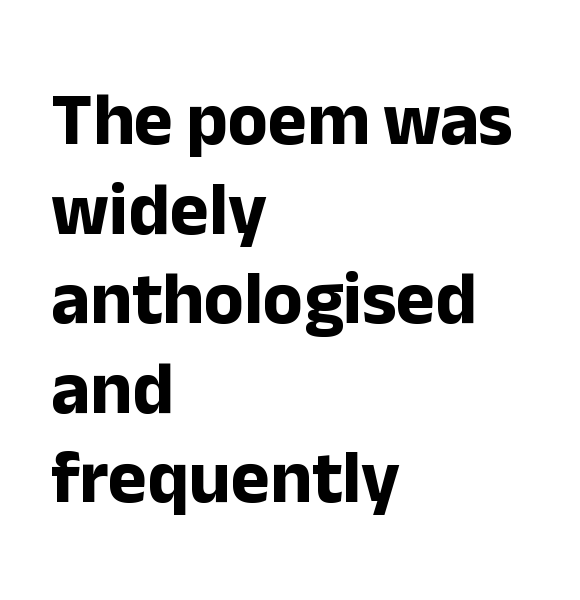
The image shows 74 px bold sans-serif type, upright; set left-aligned, line spacing 1.21x, normal letter spacing, not underlined; low stroke contrast and a medium x-height.
